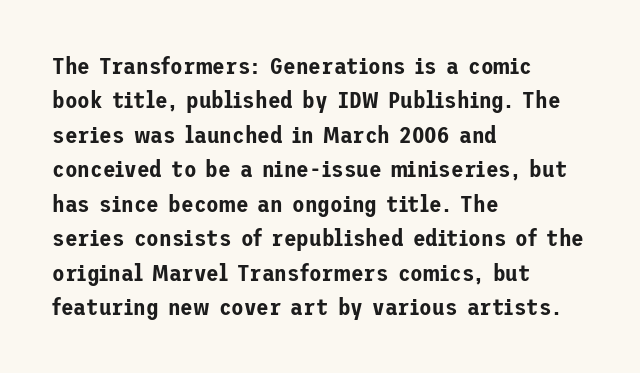
The image shows 23 px text type, upright; set left-aligned, normal line spacing (1.5x), normal letter spacing, not underlined.
